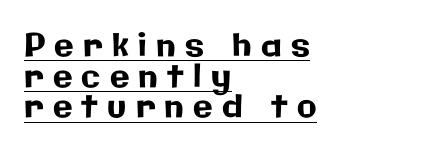
Q: Is the text italic (slanted)? A: No, it is upright.
Q: Is the typeface a serif or a sans-serif typeface? A: Sans-serif.
Q: Is the text underlined? A: Yes.
Q: How is the paragraph aligned? A: Left-aligned.
Q: Is the spacing between letters normal or unusually wide? A: Unusually wide.
Q: Is the spacing between lines tight, normal or loose? A: Tight.
Q: Width (condensed, normal, or wide)? A: Normal.
Q: Stroke contrast? A: Low.
Q: x-height? A: Medium.
Q: Monospaced? A: No.
